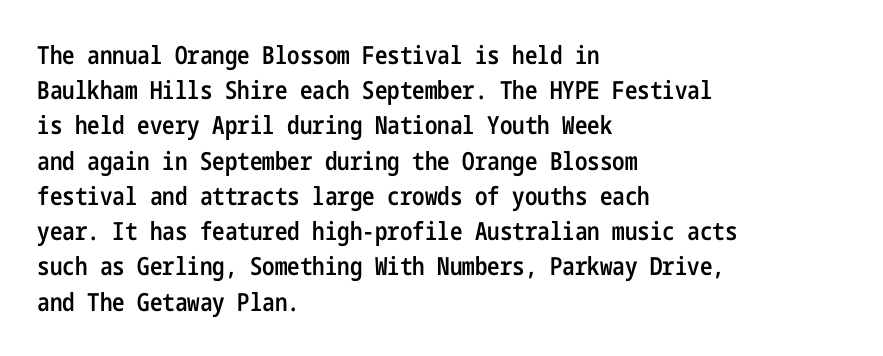
The image shows 25 px text type, upright; set left-aligned, normal line spacing (1.41x), normal letter spacing, not underlined.
